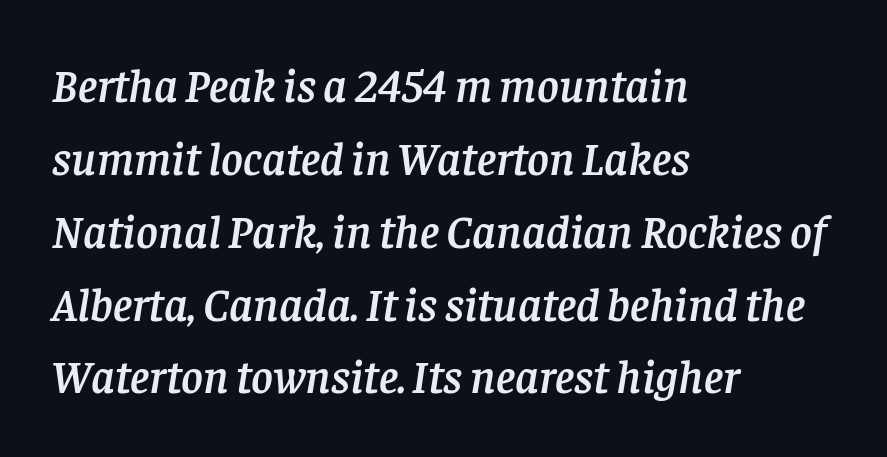
Q: Is the text italic (slanted)? A: Yes, it leans right by about 8 degrees.
Q: Is the typeface a serif or a sans-serif typeface? A: Serif.
Q: Is the text underlined? A: No.
Q: How is the paragraph aligned? A: Left-aligned.
Q: Is the spacing between letters normal or unusually wide? A: Normal.
Q: Is the spacing between lines tight, normal or loose? A: Normal.
Q: Width (condensed, normal, or wide)? A: Normal.
Q: Stroke contrast? A: Low.
Q: x-height? A: Large.
Q: Monospaced? A: No.
